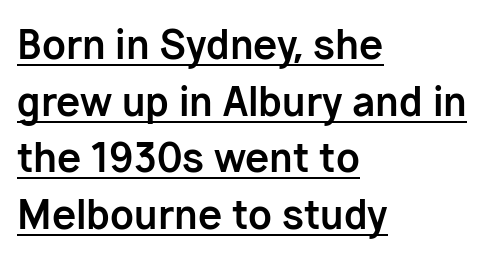
{"serif": "no", "italic": "no", "bold": "yes", "weight": "bold", "width": "normal", "stroke_contrast": "low", "x_height": "medium", "monospaced": "no", "underline": "yes", "align": "left", "line_spacing": "normal", "line_spacing_ratio": 1.45, "letter_spacing": "normal", "letter_spacing_em": 0.0, "glyph_px": 39}
